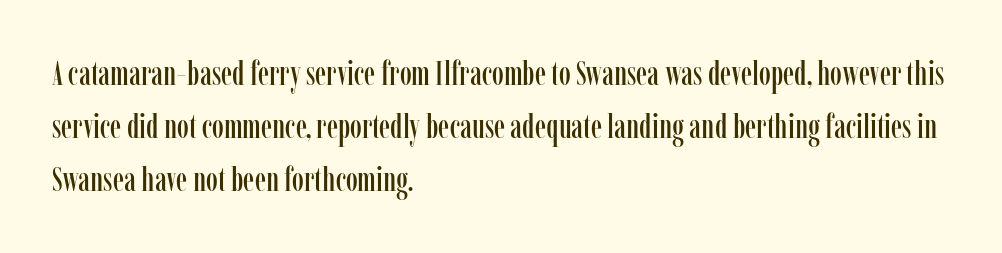
Q: Is the text italic (slanted)? A: No, it is upright.
Q: Is the typeface a serif or a sans-serif typeface? A: Serif.
Q: Is the text underlined? A: No.
Q: How is the paragraph aligned? A: Left-aligned.
Q: Is the spacing between letters normal or unusually wide? A: Normal.
Q: Is the spacing between lines tight, normal or loose? A: Normal.
Q: Width (condensed, normal, or wide)? A: Condensed.
Q: Stroke contrast? A: Low.
Q: x-height? A: Medium.
Q: Monospaced? A: No.
